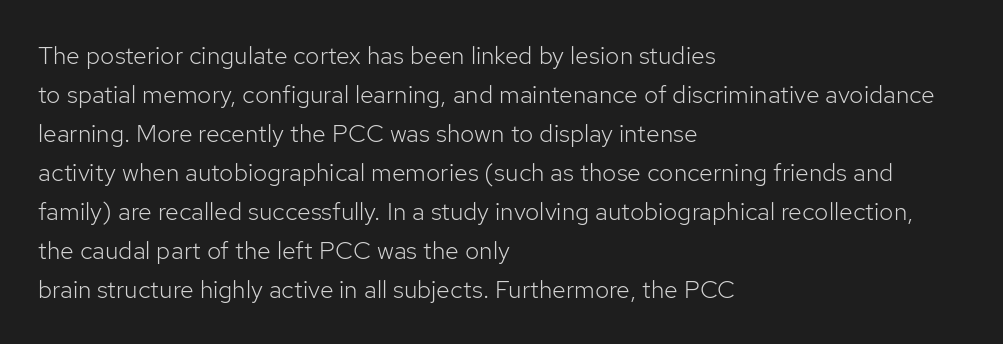
{"italic": "no", "bold": "no", "underline": "no", "align": "left", "line_spacing": "normal", "line_spacing_ratio": 1.56, "letter_spacing": "normal", "letter_spacing_em": 0.0, "glyph_px": 25}
